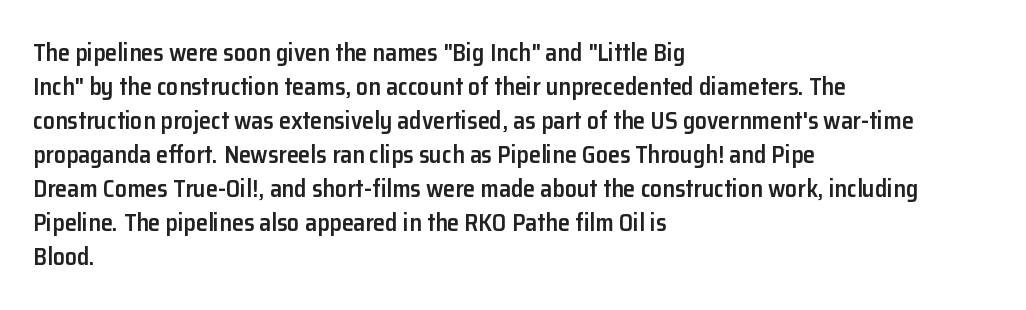
The image shows 24 px text type, upright; set left-aligned, normal line spacing (1.42x), normal letter spacing, not underlined.
